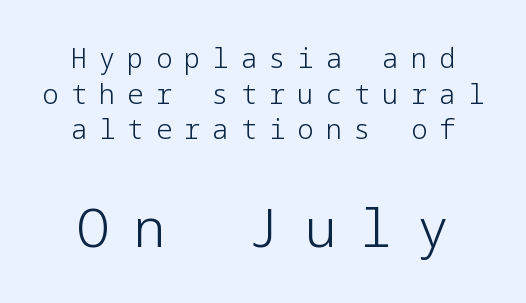
{"serif": "no", "italic": "no", "bold": "no", "weight": "light", "width": "normal", "stroke_contrast": "low", "x_height": "medium", "underline": "no", "line_spacing": "normal", "line_spacing_ratio": 1.32, "letter_spacing": "wide", "letter_spacing_em": 0.45, "larger_block": "second", "size_ratio": 2.0, "glyph_px": 54}
